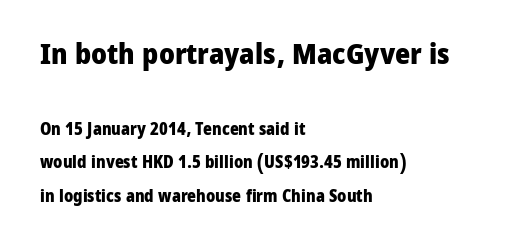
The image shows 29 px heavy sans-serif type, upright; set left-aligned, loose line spacing (1.98x), normal letter spacing, not underlined; the first (top) block is 1.71x larger; low stroke contrast and a medium x-height.
